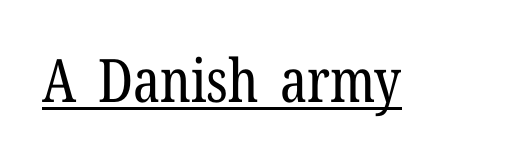
The image shows 60 px regular-weight, condensed serif type, upright; set normal letter spacing, underlined; low stroke contrast and a medium x-height.
